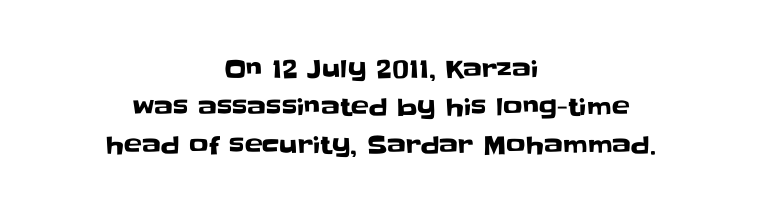
{"italic": "no", "underline": "no", "align": "center", "line_spacing": "normal", "line_spacing_ratio": 1.58, "letter_spacing": "normal", "letter_spacing_em": 0.0, "glyph_px": 24}
